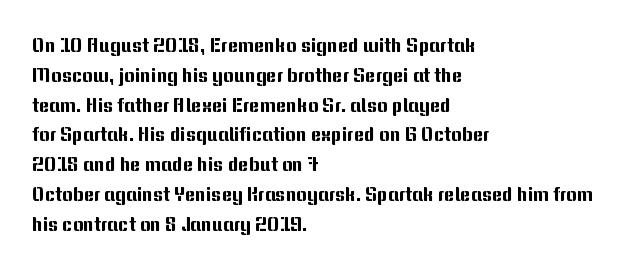
The image shows 20 px text type, upright; set left-aligned, normal line spacing (1.49x), normal letter spacing, not underlined.
